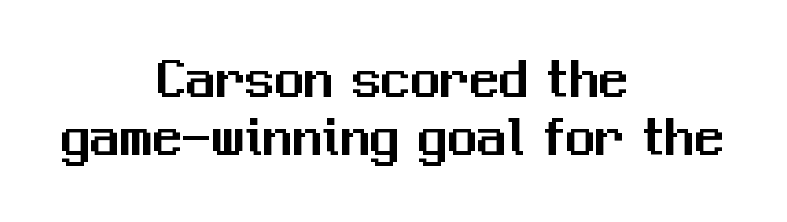
If you measured baseline to baseline, you'd find a short distance. Descenders hang freely into open space. The whitespace from short lines is split evenly between both sides. A typesetter would call this zero additional tracking.
